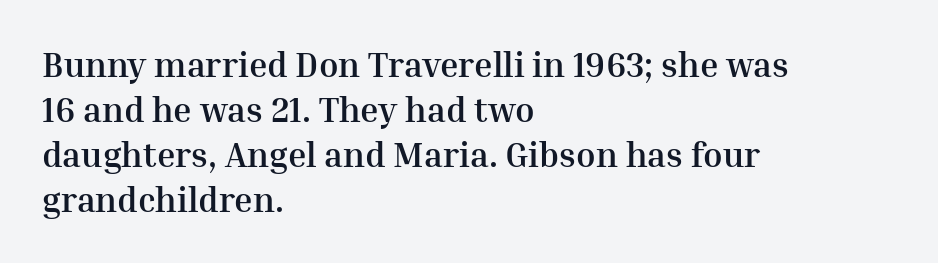
{"serif": "yes", "italic": "no", "bold": "yes", "weight": "semibold", "width": "normal", "stroke_contrast": "medium", "x_height": "medium", "monospaced": "no", "underline": "no", "align": "left", "line_spacing": "normal", "line_spacing_ratio": 1.29, "letter_spacing": "normal", "letter_spacing_em": 0.0, "glyph_px": 35}
